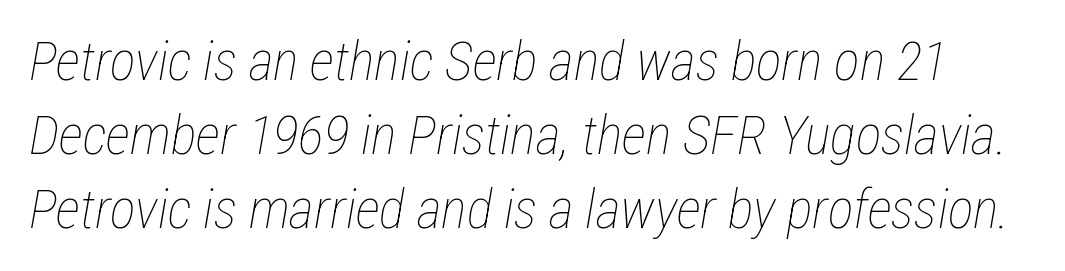
Q: Is the text bold? A: No.
Q: Is the text italic (slanted)? A: Yes, it leans right by about 12 degrees.
Q: Is the text underlined? A: No.
Q: Is the spacing between letters normal or unusually wide? A: Normal.
Q: Is the spacing between lines tight, normal or loose? A: Normal.
Q: Width (condensed, normal, or wide)? A: Condensed.
Q: Stroke contrast? A: Low.
Q: x-height? A: Medium.
Q: Monospaced? A: No.
